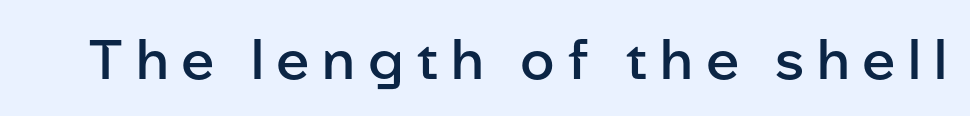
Q: Is the text bold? A: Semi-bold.
Q: Is the text italic (slanted)? A: No, it is upright.
Q: Is the typeface a serif or a sans-serif typeface? A: Sans-serif.
Q: Is the text underlined? A: No.
Q: Is the spacing between letters normal or unusually wide? A: Unusually wide.
Q: Width (condensed, normal, or wide)? A: Normal.
Q: Stroke contrast? A: Low.
Q: x-height? A: Medium.
Q: Monospaced? A: No.
